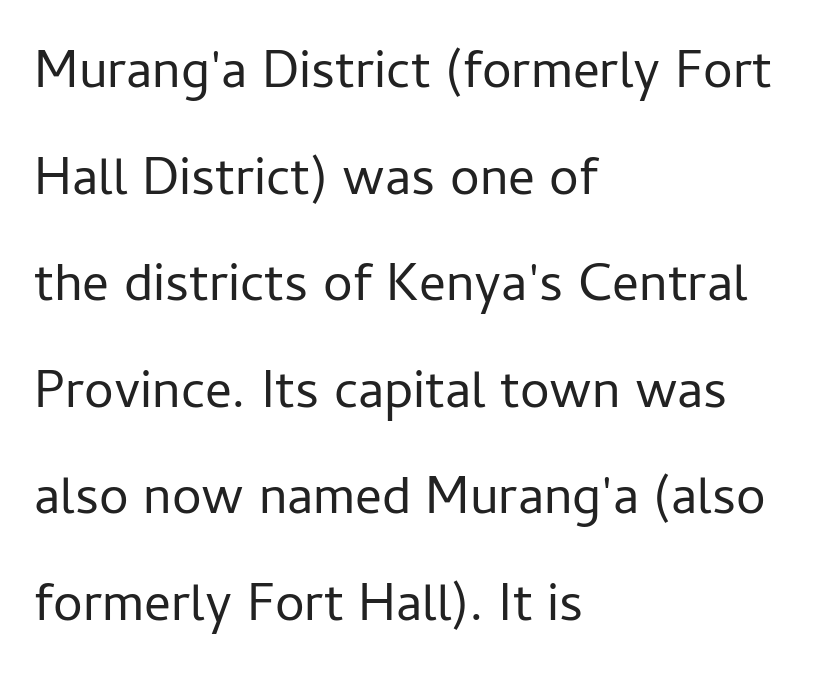
The image shows 53 px regular-weight sans-serif type, upright; set left-aligned, loose line spacing (2.01x), normal letter spacing, not underlined; low stroke contrast and a medium x-height.
